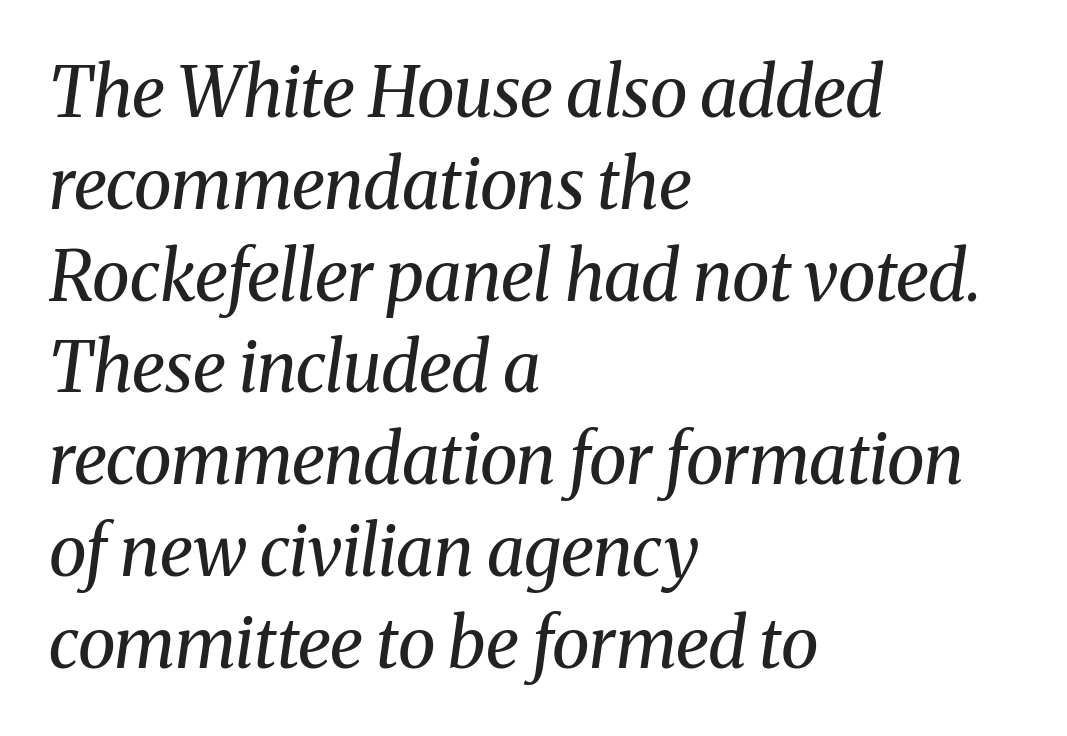
The image shows 69 px regular-weight serif type, italic (leaning right); set left-aligned, normal line spacing (1.33x), normal letter spacing, not underlined; medium stroke contrast and a medium x-height.
